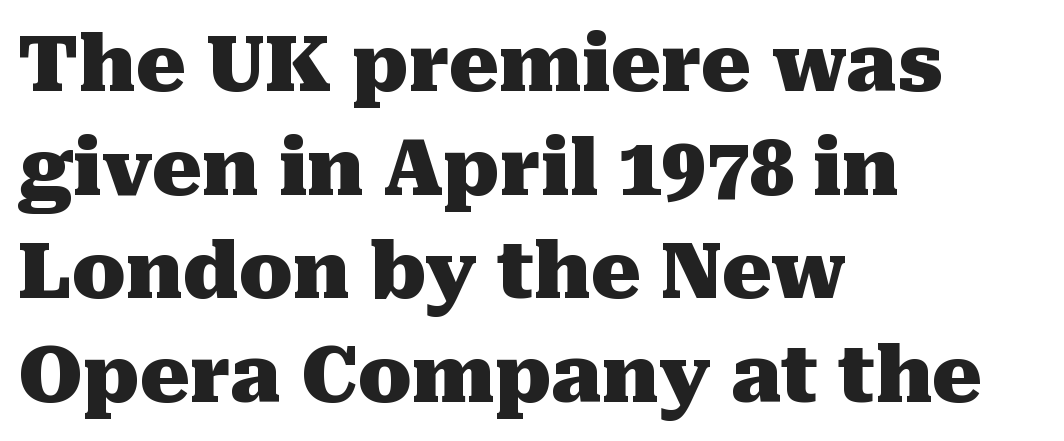
{"serif": "yes", "italic": "no", "bold": "yes", "weight": "heavy", "width": "normal", "stroke_contrast": "medium", "x_height": "medium", "monospaced": "no", "underline": "no", "align": "left", "line_spacing": "normal", "line_spacing_ratio": 1.33, "letter_spacing": "normal", "letter_spacing_em": 0.0, "glyph_px": 78}
